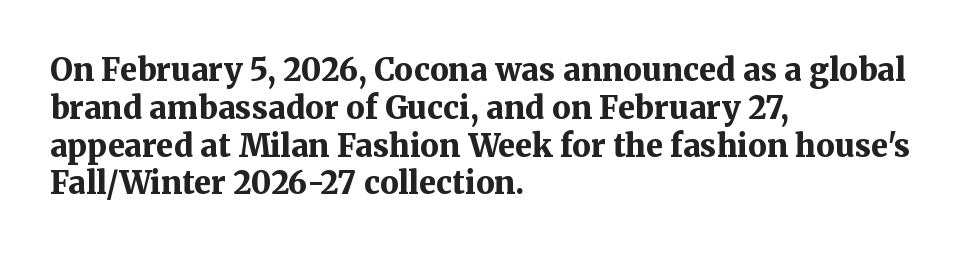
{"serif": "yes", "italic": "no", "bold": "yes", "weight": "bold", "width": "normal", "stroke_contrast": "medium", "x_height": "medium", "monospaced": "no", "underline": "no", "align": "left", "line_spacing_ratio": 1.22, "letter_spacing": "normal", "letter_spacing_em": 0.0, "glyph_px": 31}
